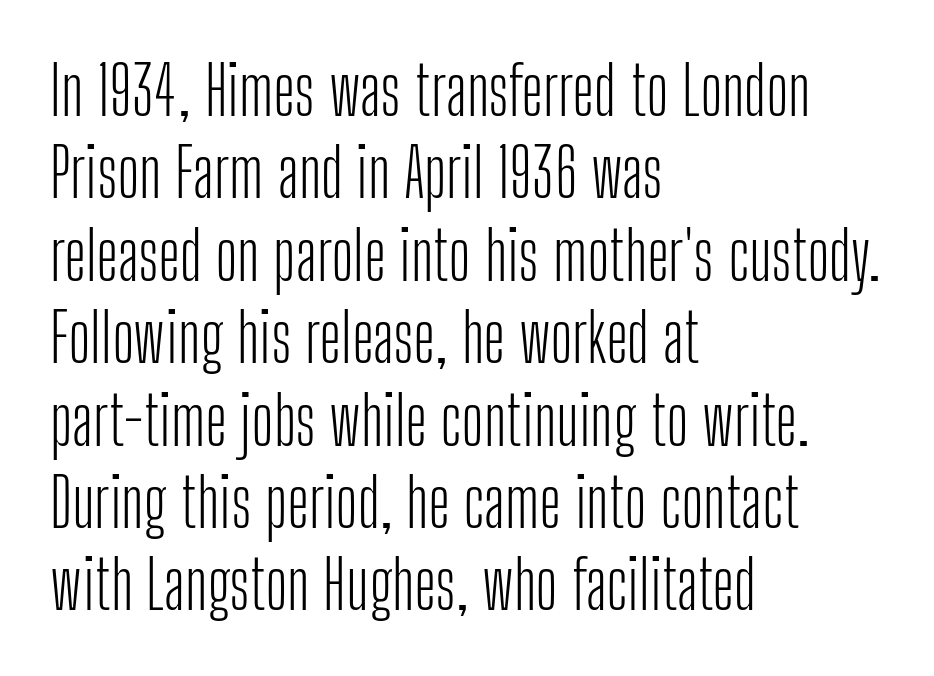
Q: Is the text bold? A: No.
Q: Is the text italic (slanted)? A: No, it is upright.
Q: Is the typeface a serif or a sans-serif typeface? A: Sans-serif.
Q: Is the text underlined? A: No.
Q: How is the paragraph aligned? A: Left-aligned.
Q: Is the spacing between letters normal or unusually wide? A: Normal.
Q: Width (condensed, normal, or wide)? A: Condensed.
Q: Stroke contrast? A: Low.
Q: x-height? A: Medium.
Q: Monospaced? A: No.
